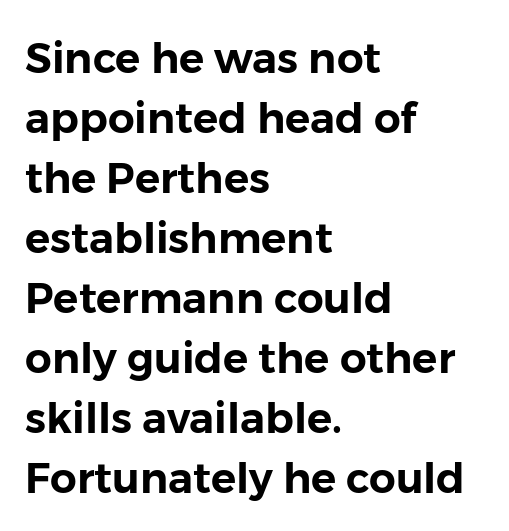
{"serif": "no", "italic": "no", "width": "normal", "stroke_contrast": "low", "x_height": "medium", "monospaced": "no", "underline": "no", "align": "left", "line_spacing": "normal", "line_spacing_ratio": 1.43, "letter_spacing": "normal", "letter_spacing_em": 0.0, "glyph_px": 42}
